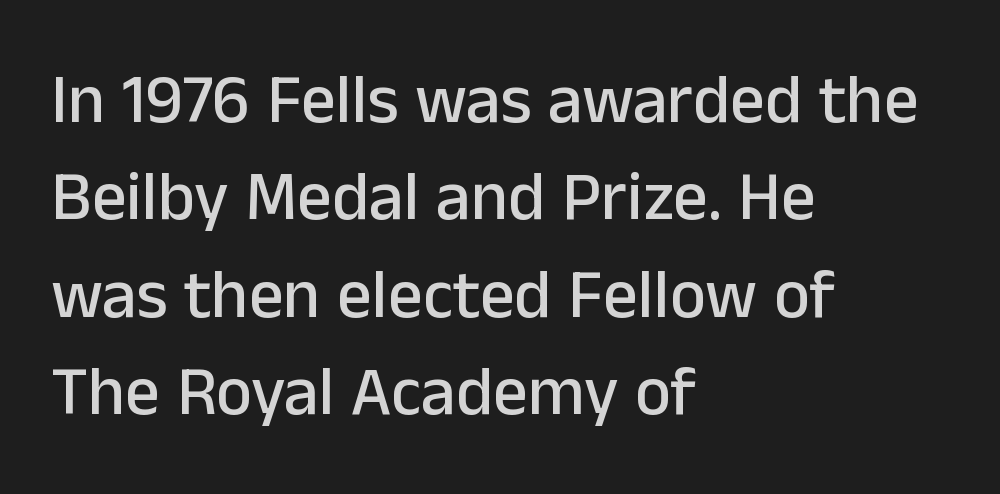
The image shows 69 px sans-serif type, upright; set left-aligned, normal line spacing (1.41x), normal letter spacing, not underlined; low stroke contrast and a medium x-height.
